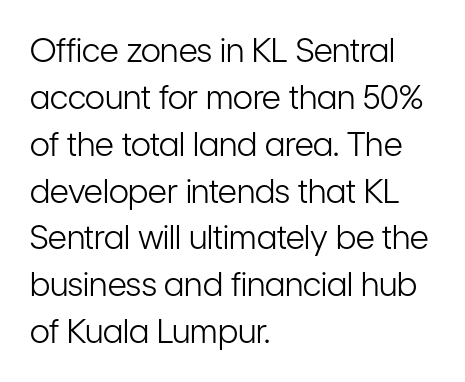
Q: Is the text bold? A: No.
Q: Is the text italic (slanted)? A: No, it is upright.
Q: Is the typeface a serif or a sans-serif typeface? A: Sans-serif.
Q: Is the text underlined? A: No.
Q: How is the paragraph aligned? A: Left-aligned.
Q: Is the spacing between letters normal or unusually wide? A: Normal.
Q: Is the spacing between lines tight, normal or loose? A: Normal.
Q: Width (condensed, normal, or wide)? A: Condensed.
Q: Stroke contrast? A: Low.
Q: x-height? A: Medium.
Q: Monospaced? A: No.
